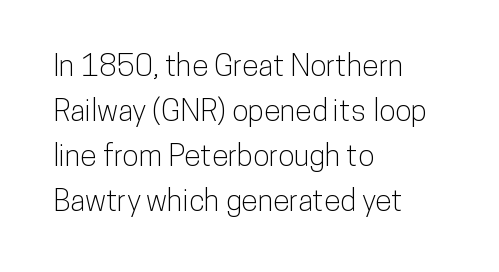
Q: Is the text italic (slanted)? A: No, it is upright.
Q: Is the typeface a serif or a sans-serif typeface? A: Sans-serif.
Q: Is the text underlined? A: No.
Q: How is the paragraph aligned? A: Left-aligned.
Q: Is the spacing between letters normal or unusually wide? A: Normal.
Q: Is the spacing between lines tight, normal or loose? A: Normal.
Q: Width (condensed, normal, or wide)? A: Condensed.
Q: Stroke contrast? A: Low.
Q: x-height? A: Medium.
Q: Monospaced? A: No.
